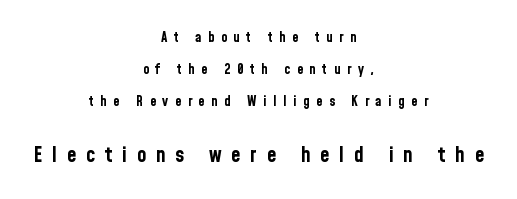
The image shows 21 px bold type, upright; set centered, loose line spacing (2.28x), unusually wide letter spacing (+0.47 em), not underlined; the second (bottom) block is 1.5x larger.
